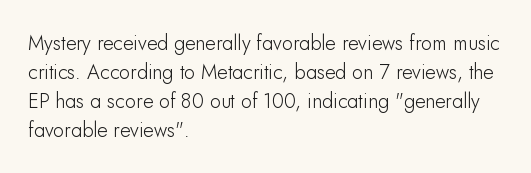
The image shows 20 px text type, upright; set left-aligned, normal line spacing (1.45x), normal letter spacing, not underlined.
